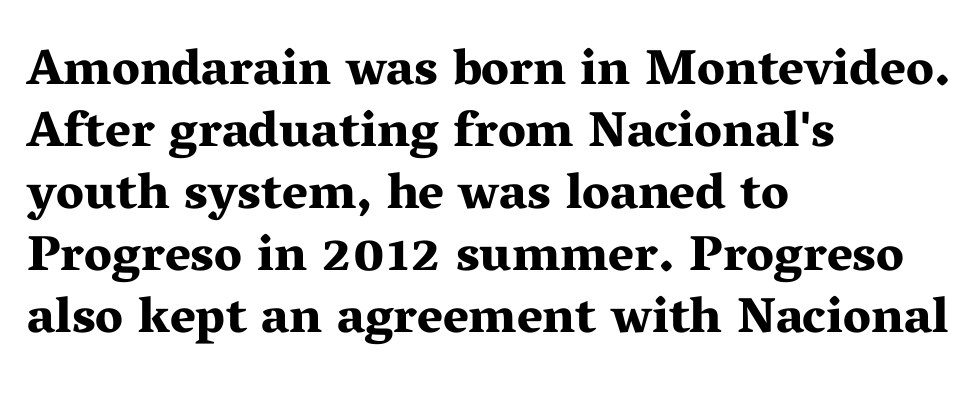
{"serif": "yes", "italic": "no", "bold": "yes", "weight": "bold", "width": "wide", "stroke_contrast": "medium", "x_height": "medium", "monospaced": "no", "underline": "no", "align": "left", "line_spacing_ratio": 1.24, "letter_spacing": "normal", "letter_spacing_em": 0.0, "glyph_px": 50}
